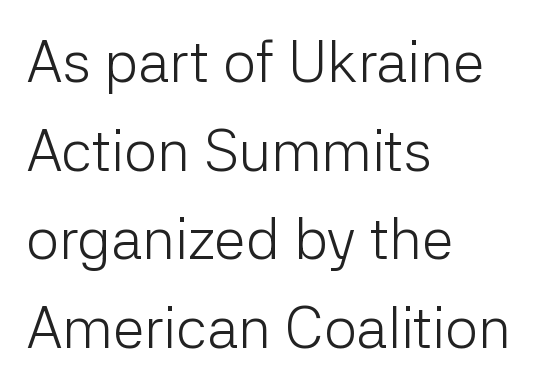
The image shows 58 px light sans-serif type, upright; set left-aligned, normal line spacing (1.53x), normal letter spacing, not underlined; low stroke contrast and a medium x-height.
